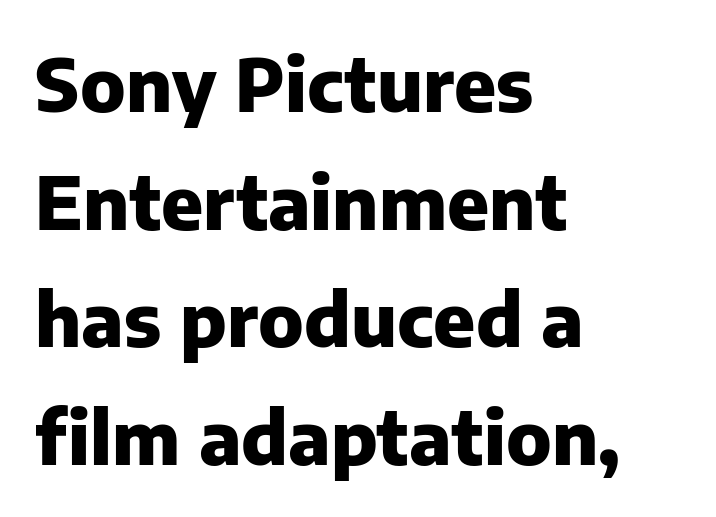
{"serif": "no", "italic": "no", "bold": "yes", "weight": "heavy", "width": "normal", "stroke_contrast": "low", "x_height": "medium", "monospaced": "no", "underline": "no", "align": "left", "line_spacing": "normal", "line_spacing_ratio": 1.59, "letter_spacing": "normal", "letter_spacing_em": 0.0, "glyph_px": 74}
